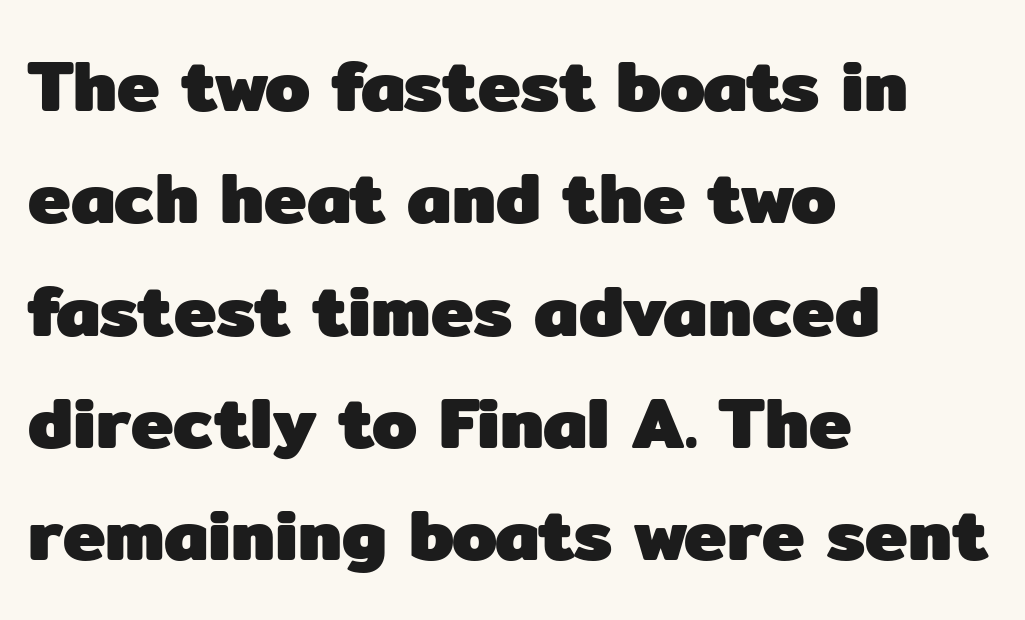
The image shows 72 px heavy sans-serif type, upright; set left-aligned, normal line spacing (1.56x), normal letter spacing, not underlined; low stroke contrast and a medium x-height.
